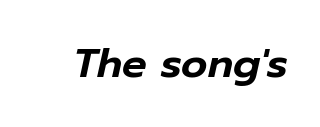
The image shows 41 px text type, italic (leaning right); set normal letter spacing, not underlined; low stroke contrast and a medium x-height.
